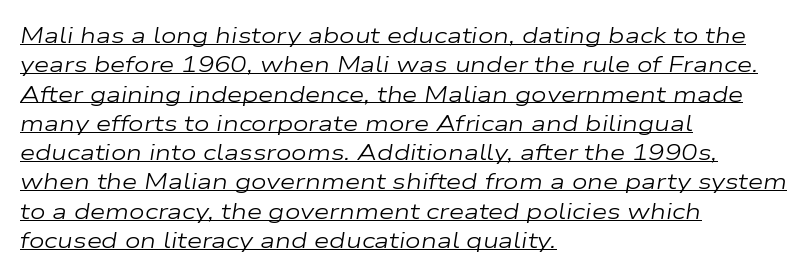
The image shows 22 px text type, italic (leaning right); set left-aligned, normal line spacing (1.33x), normal letter spacing, underlined.
